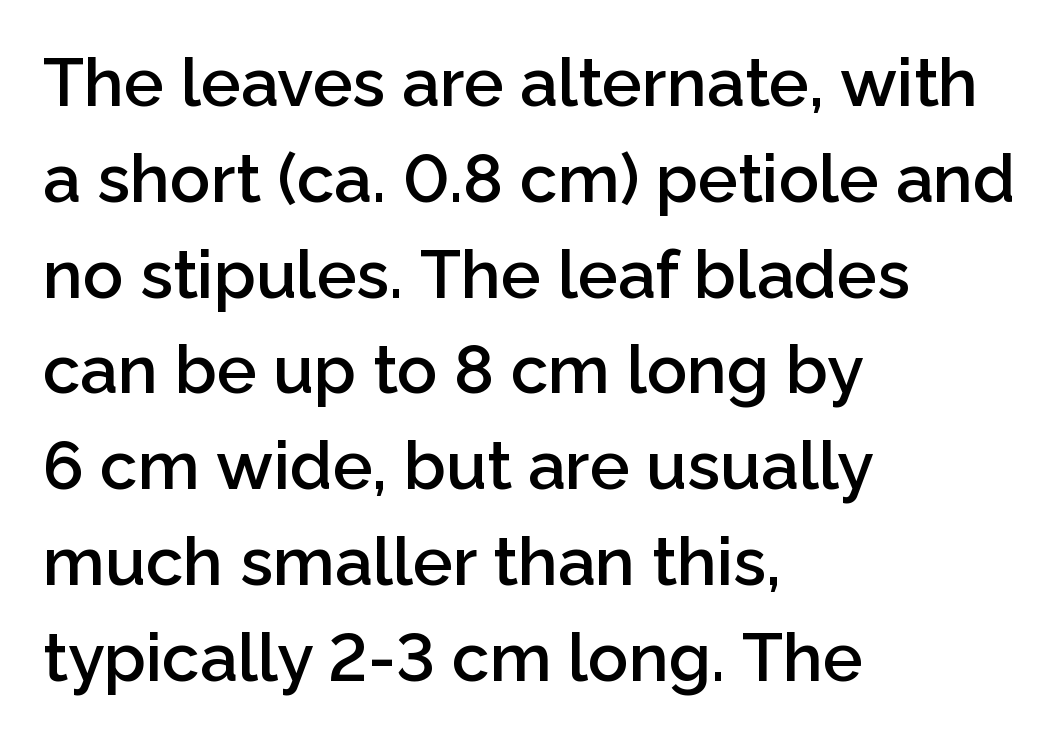
Q: Is the text bold? A: Semi-bold.
Q: Is the text italic (slanted)? A: No, it is upright.
Q: Is the typeface a serif or a sans-serif typeface? A: Sans-serif.
Q: Is the text underlined? A: No.
Q: How is the paragraph aligned? A: Left-aligned.
Q: Is the spacing between letters normal or unusually wide? A: Normal.
Q: Is the spacing between lines tight, normal or loose? A: Normal.
Q: Width (condensed, normal, or wide)? A: Normal.
Q: Stroke contrast? A: Low.
Q: x-height? A: Medium.
Q: Monospaced? A: No.
